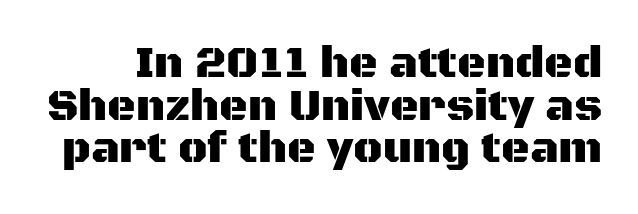
{"serif": "no", "italic": "no", "width": "normal", "stroke_contrast": "medium", "x_height": "large", "monospaced": "no", "underline": "no", "line_spacing": "tight", "line_spacing_ratio": 0.97, "letter_spacing": "normal", "letter_spacing_em": 0.0, "glyph_px": 44}
